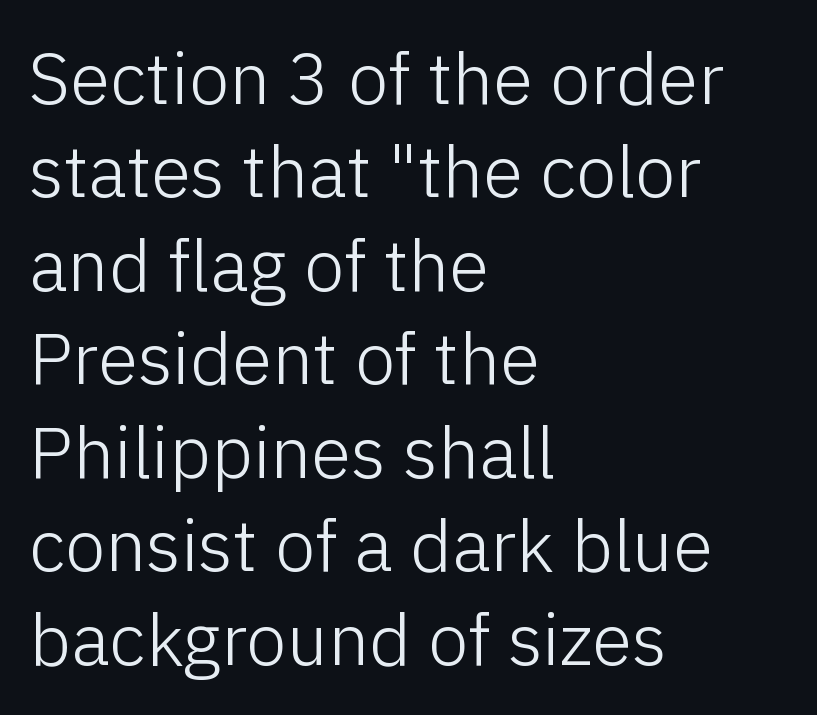
Q: Is the text bold? A: No.
Q: Is the text italic (slanted)? A: No, it is upright.
Q: Is the typeface a serif or a sans-serif typeface? A: Sans-serif.
Q: Is the text underlined? A: No.
Q: How is the paragraph aligned? A: Left-aligned.
Q: Is the spacing between letters normal or unusually wide? A: Normal.
Q: Is the spacing between lines tight, normal or loose? A: Normal.
Q: Width (condensed, normal, or wide)? A: Normal.
Q: Stroke contrast? A: Low.
Q: x-height? A: Medium.
Q: Monospaced? A: No.
